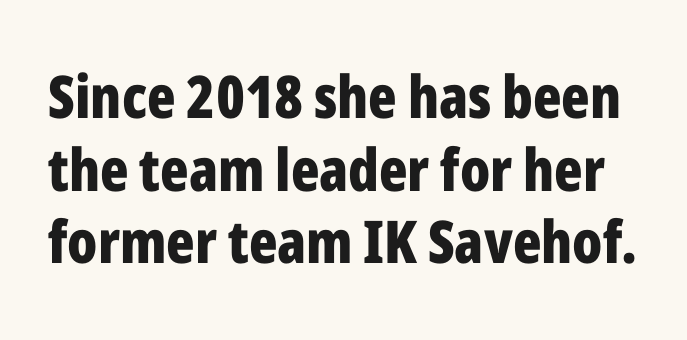
Stroke thickness is high; the sample reads as a true bold. Stroke terminals: plain, sans-serif. A bare baseline throughout the passage. The gaps between neighbouring characters are ordinary and unremarkable. The axis of the letterforms is exactly vertical.
